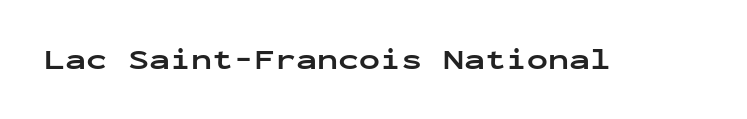
Q: Is the text bold? A: Yes.
Q: Is the text italic (slanted)? A: No, it is upright.
Q: Is the typeface a serif or a sans-serif typeface? A: Sans-serif.
Q: Is the text underlined? A: No.
Q: Is the spacing between letters normal or unusually wide? A: Normal.
Q: Width (condensed, normal, or wide)? A: Wide.
Q: Stroke contrast? A: Low.
Q: x-height? A: Medium.
Q: Monospaced? A: Yes.
